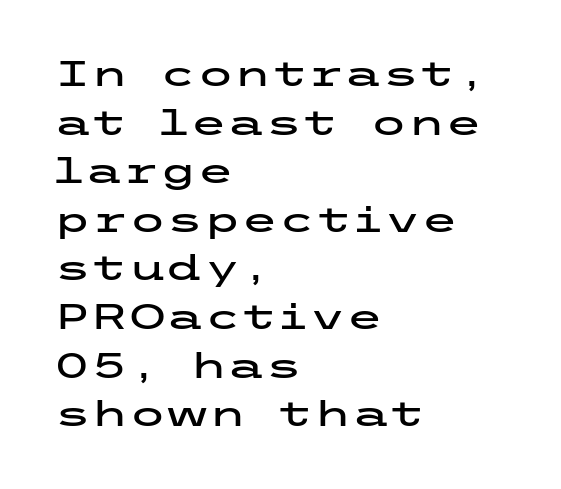
Q: Is the text italic (slanted)? A: No, it is upright.
Q: Is the typeface a serif or a sans-serif typeface? A: Sans-serif.
Q: Is the text underlined? A: No.
Q: How is the paragraph aligned? A: Left-aligned.
Q: Is the spacing between letters normal or unusually wide? A: Normal.
Q: Is the spacing between lines tight, normal or loose? A: Normal.
Q: Width (condensed, normal, or wide)? A: Wide.
Q: Stroke contrast? A: Low.
Q: x-height? A: Medium.
